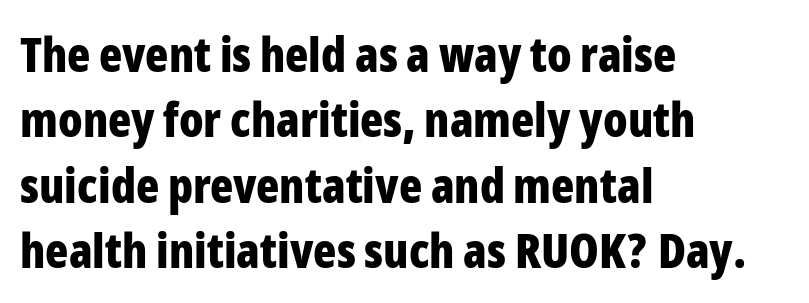
The image shows 48 px bold, condensed sans-serif type, upright; set left-aligned, normal line spacing (1.36x), normal letter spacing, not underlined; low stroke contrast and a medium x-height.
